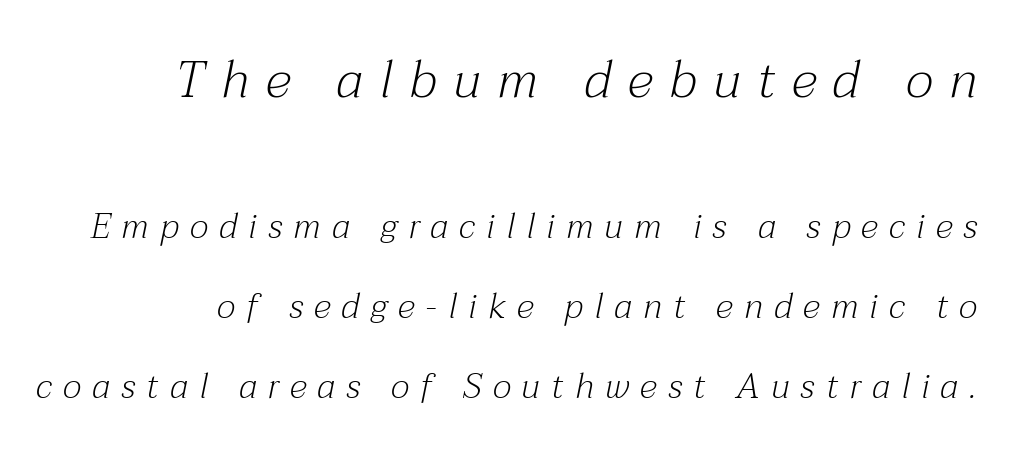
{"serif": "yes", "italic": "yes", "lean": "right", "slant_degrees": 12, "bold": "no", "weight": "light", "width": "normal", "stroke_contrast": "medium", "x_height": "medium", "monospaced": "no", "underline": "no", "line_spacing": "loose", "line_spacing_ratio": 2.28, "letter_spacing": "wide", "letter_spacing_em": 0.32, "larger_block": "first", "size_ratio": 1.49, "glyph_px": 52}
